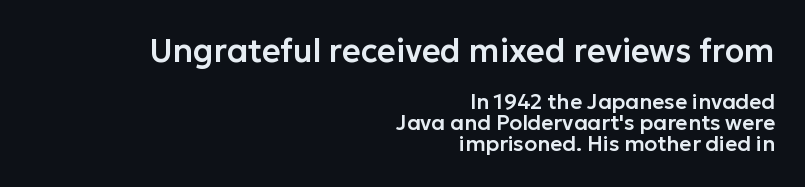
Honestly, the letter spacing is just normal — you wouldn't notice it. Between these two stacked blocks, the higher one wins on size. Line endings align vertically; line beginnings do not. Has an underline been added? It has not.
